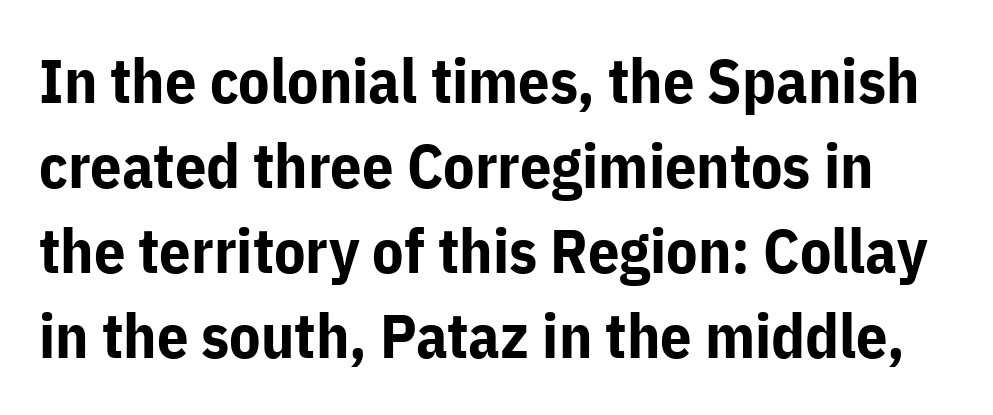
How would I describe the line gaps? Plain and ordinary. Quick note: not italic, upright. You could call the tracking neutral — neither tight nor loose. Strokes here are thick enough to call this a true bold. Just letters on the line, the space beneath them empty.
